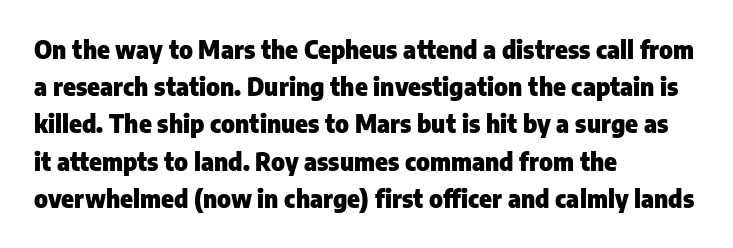
The image shows 24 px bold type, upright; set left-aligned, normal line spacing (1.55x), normal letter spacing, not underlined.
